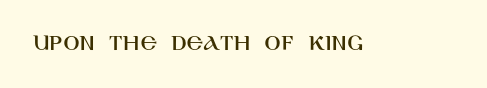
Observe the ordinary spacing: letters are neighbours, not strangers. Underline: absent. Rendered with straight, roman letterforms.
